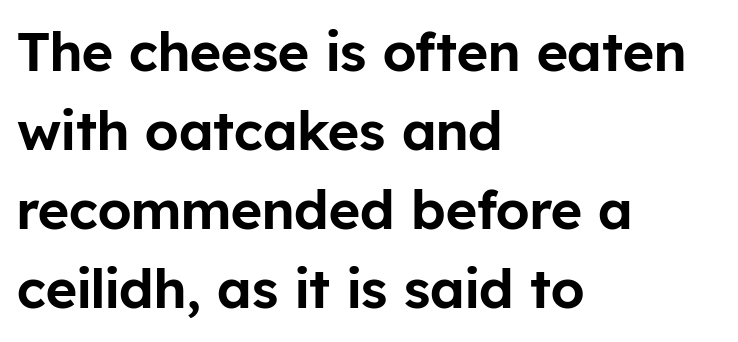
Caption: standard tracking, unaltered. Line beginnings align vertically; line endings do not. Do the letters lean? They stand straight. I'd call this a sans setting — the letters go barefoot. A clean baseline with only descenders dipping below it. The rendering uses a moderate line-height, typical for paragraphs.
